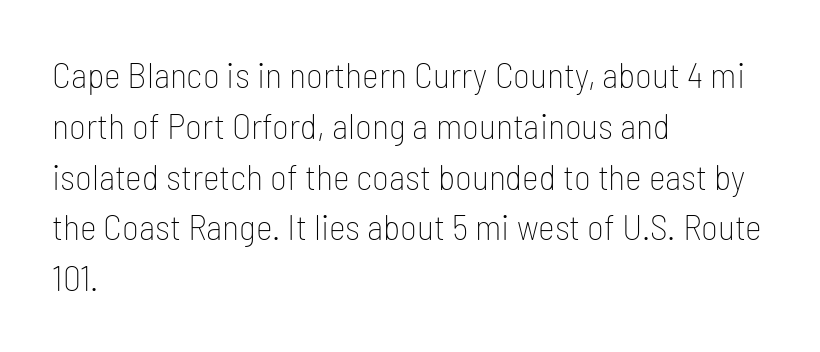
{"serif": "no", "italic": "no", "bold": "no", "weight": "thin", "width": "condensed", "stroke_contrast": "low", "x_height": "medium", "monospaced": "no", "underline": "no", "align": "left", "line_spacing": "normal", "line_spacing_ratio": 1.41, "letter_spacing": "normal", "letter_spacing_em": 0.0, "glyph_px": 36}
